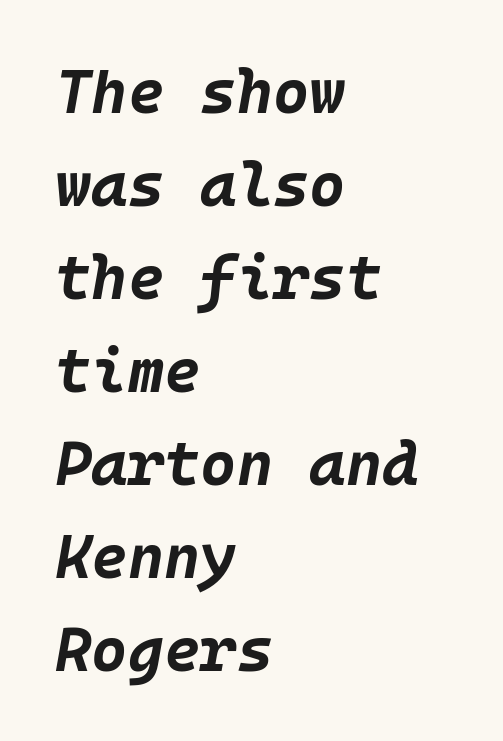
The paragraph has a hard left edge and a soft right edge. The string is rendered with underlining switched off. Words appear dense and cohesive because spacing is normal. Students, observe: this is what conventionally led text looks like. In terms of weight, the rendering is a true, heavy bold.
